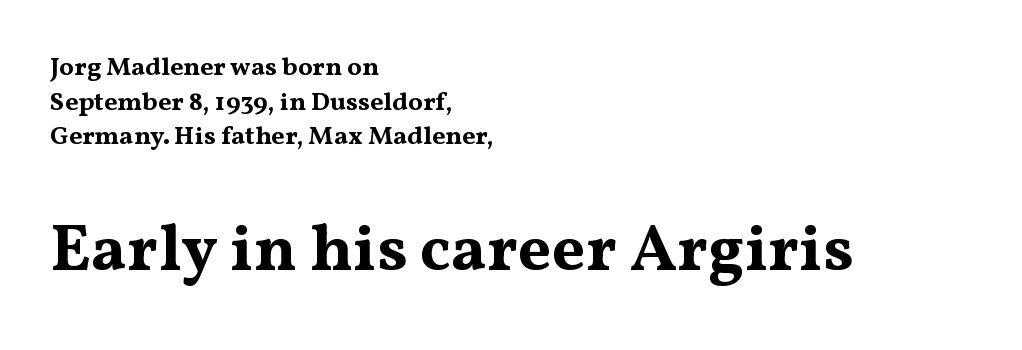
{"serif": "yes", "italic": "no", "bold": "yes", "weight": "bold", "width": "wide", "stroke_contrast": "medium", "x_height": "medium", "monospaced": "no", "underline": "no", "align": "left", "line_spacing": "normal", "line_spacing_ratio": 1.33, "letter_spacing": "normal", "letter_spacing_em": 0.0, "larger_block": "second", "size_ratio": 2.54, "glyph_px": 66}
